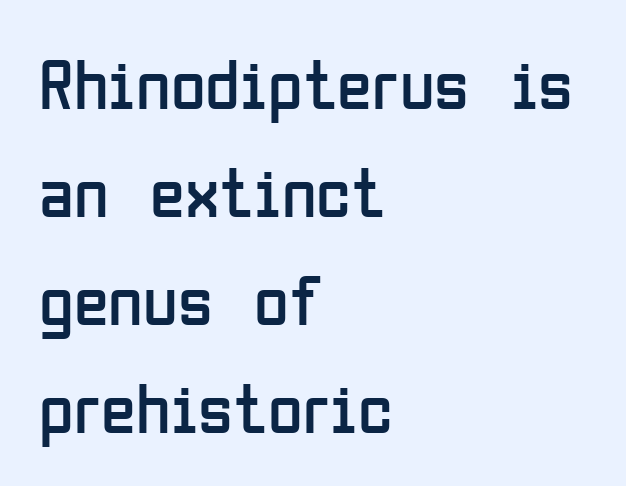
{"serif": "no", "italic": "no", "bold": "no", "weight": "regular", "width": "condensed", "stroke_contrast": "low", "x_height": "medium", "monospaced": "no", "underline": "no", "align": "left", "line_spacing": "normal", "line_spacing_ratio": 1.52, "letter_spacing": "normal", "letter_spacing_em": 0.0, "glyph_px": 71}
